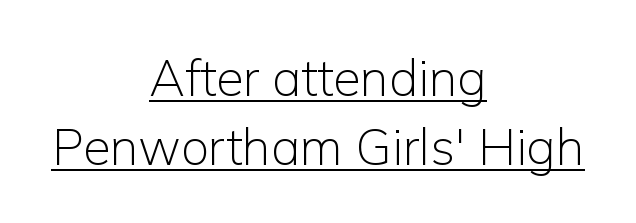
{"serif": "no", "italic": "no", "bold": "no", "weight": "light", "width": "normal", "stroke_contrast": "low", "x_height": "medium", "monospaced": "no", "underline": "yes", "align": "center", "line_spacing": "normal", "line_spacing_ratio": 1.38, "letter_spacing": "normal", "letter_spacing_em": 0.0, "glyph_px": 50}
